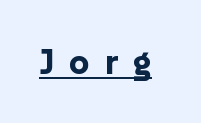
Q: Is the text bold? A: Yes.
Q: Is the text italic (slanted)? A: No, it is upright.
Q: Is the typeface a serif or a sans-serif typeface? A: Sans-serif.
Q: Is the text underlined? A: Yes.
Q: Is the spacing between letters normal or unusually wide? A: Unusually wide.
Q: Width (condensed, normal, or wide)? A: Normal.
Q: Stroke contrast? A: Low.
Q: x-height? A: Medium.
Q: Monospaced? A: No.
